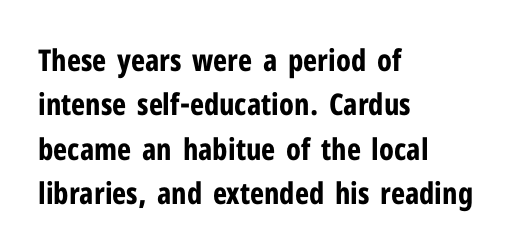
Q: Is the text bold? A: Yes.
Q: Is the text italic (slanted)? A: No, it is upright.
Q: Is the typeface a serif or a sans-serif typeface? A: Sans-serif.
Q: Is the text underlined? A: No.
Q: How is the paragraph aligned? A: Left-aligned.
Q: Is the spacing between letters normal or unusually wide? A: Normal.
Q: Is the spacing between lines tight, normal or loose? A: Normal.
Q: Width (condensed, normal, or wide)? A: Condensed.
Q: Stroke contrast? A: Low.
Q: x-height? A: Medium.
Q: Monospaced? A: No.
